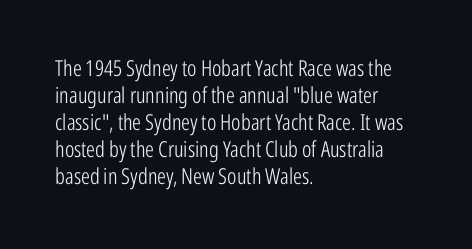
{"italic": "no", "bold": "no", "underline": "no", "align": "left", "line_spacing_ratio": 1.23, "letter_spacing": "normal", "letter_spacing_em": 0.0, "glyph_px": 22}
